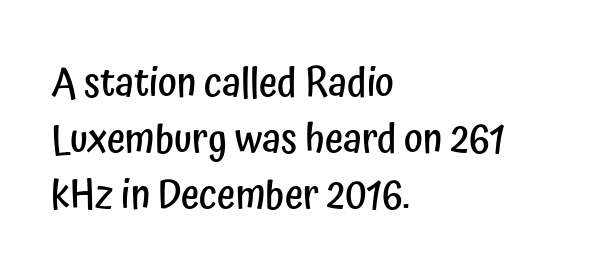
The image shows 40 px semibold, condensed sans-serif type, upright; set left-aligned, normal line spacing (1.4x), normal letter spacing, not underlined; low stroke contrast and a medium x-height.
